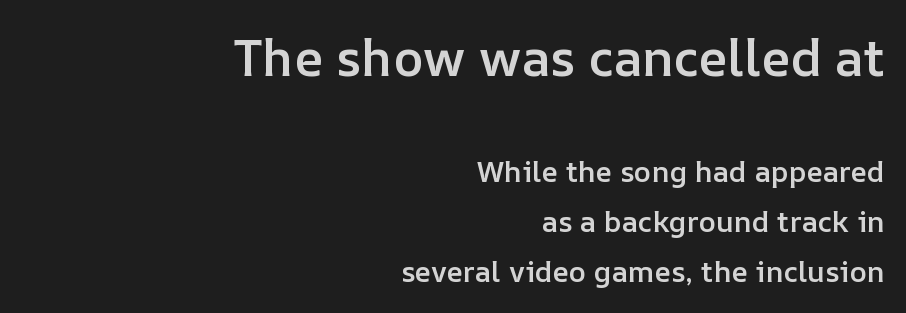
{"italic": "no", "bold": "semi", "weight": "semibold", "width": "normal", "stroke_contrast": "low", "x_height": "medium", "monospaced": "no", "underline": "no", "align": "right", "line_spacing_ratio": 1.74, "letter_spacing": "normal", "letter_spacing_em": 0.0, "larger_block": "first", "size_ratio": 1.76, "glyph_px": 51}
